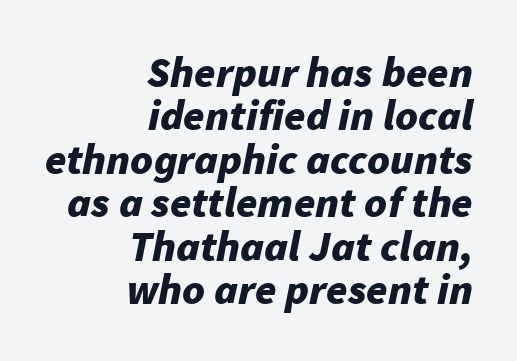
{"italic": "yes", "lean": "right", "slant_degrees": 11, "bold": "yes", "weight": "bold", "width": "normal", "stroke_contrast": "low", "x_height": "medium", "monospaced": "no", "underline": "no", "align": "right", "line_spacing": "tight", "line_spacing_ratio": 1.01, "letter_spacing": "normal", "letter_spacing_em": 0.0, "glyph_px": 43}
